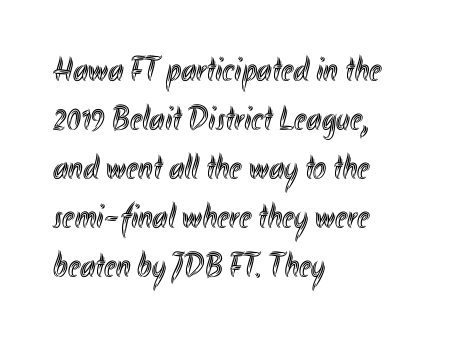
Q: Is the text italic (slanted)? A: Yes.
Q: Is the text underlined? A: No.
Q: How is the paragraph aligned? A: Left-aligned.
Q: Is the spacing between letters normal or unusually wide? A: Normal.
Q: Is the spacing between lines tight, normal or loose? A: Normal.
Q: Width (condensed, normal, or wide)? A: Condensed.
Q: x-height? A: Small.
Q: Monospaced? A: No.
